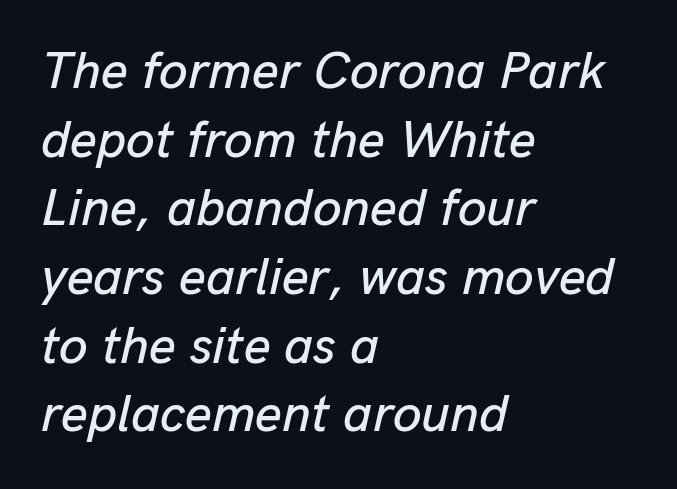
Q: Is the text italic (slanted)? A: Yes, it leans right by about 13 degrees.
Q: Is the text underlined? A: No.
Q: How is the paragraph aligned? A: Left-aligned.
Q: Is the spacing between letters normal or unusually wide? A: Normal.
Q: Is the spacing between lines tight, normal or loose? A: Normal.
Q: Width (condensed, normal, or wide)? A: Normal.
Q: Stroke contrast? A: Low.
Q: x-height? A: Medium.
Q: Monospaced? A: No.
